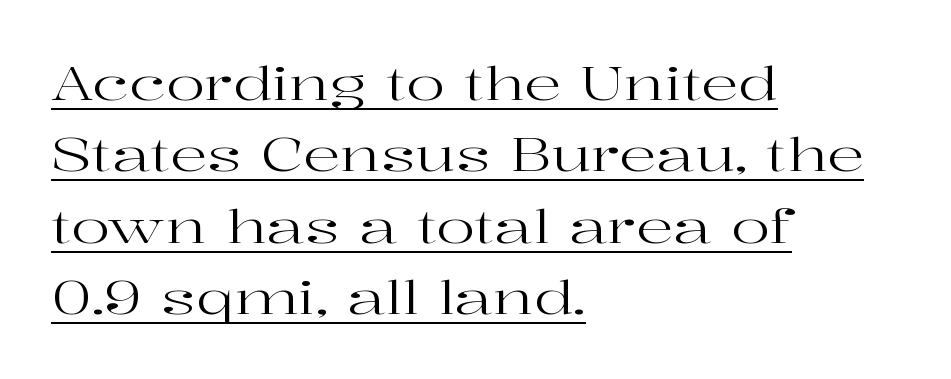
Look at the bottom of the vertical strokes: they flare into serifs here. Somebody hit Ctrl+U on this one — the words are underlined. This sample has the flowing, uneven cadence of proportional lettering. One glance says typical: line gaps are just what's usual. Caption: standard tracking, unaltered.
